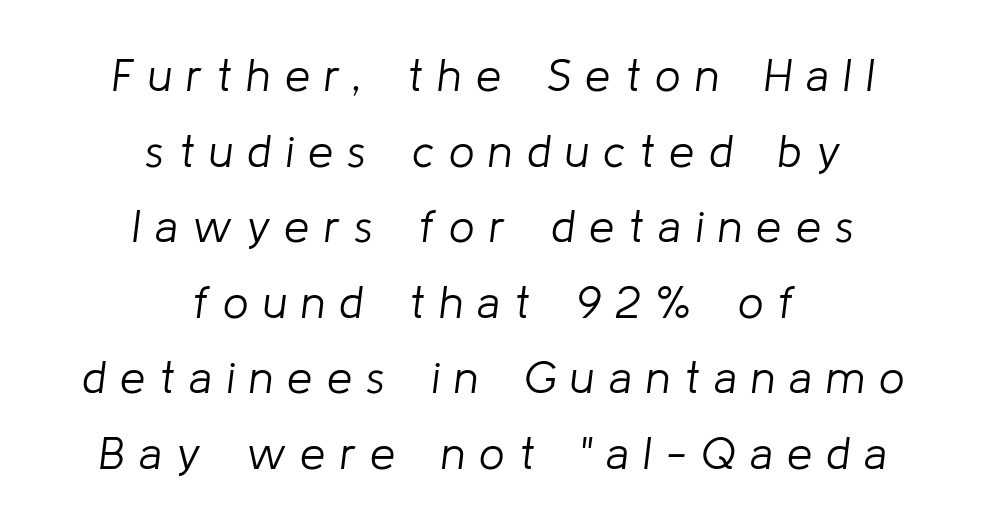
{"italic": "yes", "lean": "right", "slant_degrees": 8, "bold": "no", "weight": "light", "width": "normal", "stroke_contrast": "low", "x_height": "medium", "monospaced": "no", "underline": "no", "align": "center", "line_spacing": "normal", "line_spacing_ratio": 1.68, "letter_spacing": "wide", "letter_spacing_em": 0.32, "glyph_px": 45}
